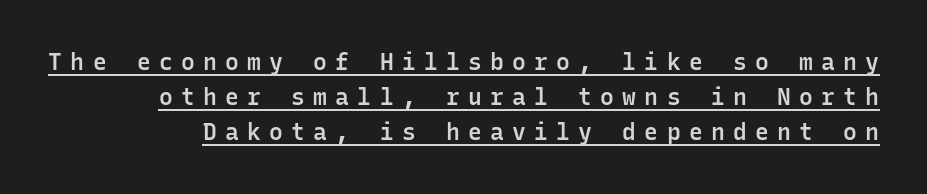
The image shows 23 px text type, upright; set normal line spacing (1.52x), unusually wide letter spacing (+0.36 em), underlined.
